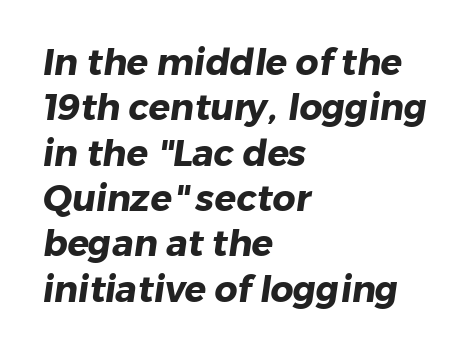
The image shows 36 px heavy sans-serif type; set left-aligned, normal line spacing (1.26x), normal letter spacing, not underlined; low stroke contrast and a medium x-height.
